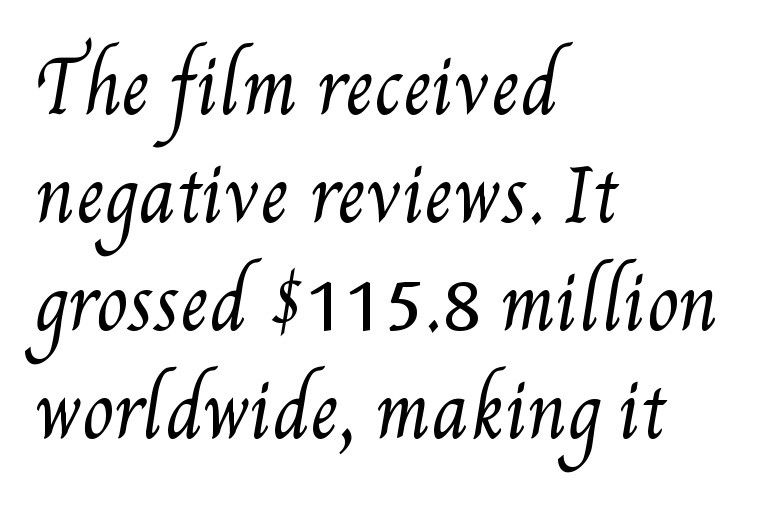
Q: Is the text bold? A: No.
Q: Is the text underlined? A: No.
Q: How is the paragraph aligned? A: Left-aligned.
Q: Is the spacing between letters normal or unusually wide? A: Normal.
Q: Is the spacing between lines tight, normal or loose? A: Normal.
Q: Width (condensed, normal, or wide)? A: Condensed.
Q: Stroke contrast? A: Medium.
Q: x-height? A: Small.
Q: Monospaced? A: No.
